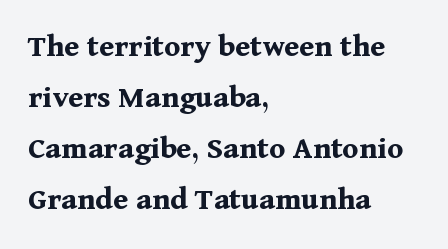
The image shows 33 px bold serif type, upright; set left-aligned, normal line spacing (1.55x), normal letter spacing, not underlined; medium stroke contrast and a medium x-height.
